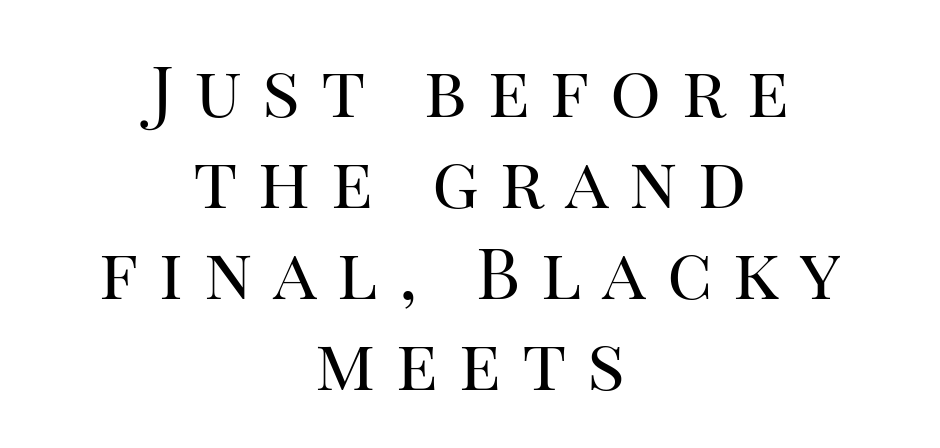
Q: Is the text bold? A: No.
Q: Is the text italic (slanted)? A: No, it is upright.
Q: Is the typeface a serif or a sans-serif typeface? A: Serif.
Q: Is the text underlined? A: No.
Q: How is the paragraph aligned? A: Centered.
Q: Is the spacing between letters normal or unusually wide? A: Unusually wide.
Q: Is the spacing between lines tight, normal or loose? A: Normal.
Q: Width (condensed, normal, or wide)? A: Normal.
Q: Stroke contrast? A: High.
Q: x-height? A: Large.
Q: Monospaced? A: No.
